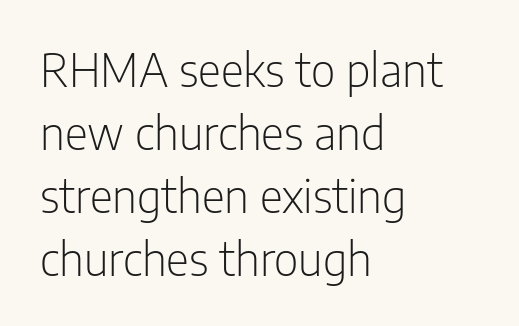
The image shows 45 px light, condensed sans-serif type, upright; set left-aligned, normal line spacing (1.4x), normal letter spacing, not underlined; low stroke contrast and a medium x-height.
